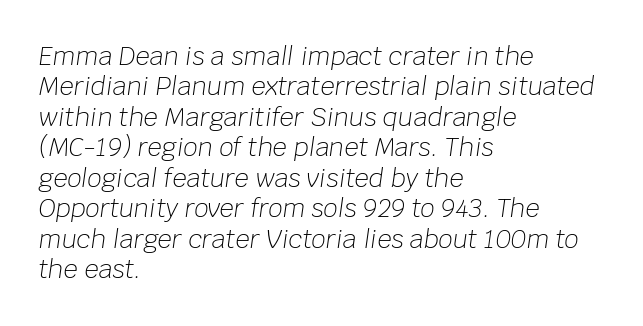
Q: Is the text bold? A: No.
Q: Is the text italic (slanted)? A: Yes, it leans right by about 8 degrees.
Q: Is the text underlined? A: No.
Q: How is the paragraph aligned? A: Left-aligned.
Q: Is the spacing between letters normal or unusually wide? A: Normal.
